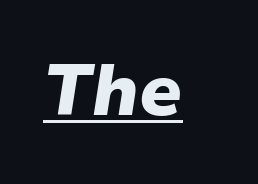
Heavy, bold letterforms. An italicized treatment has been applied to the whole sample. Think of a printed novel: that variable character pitch is what you see here. Students, observe the line beneath the letters — that is underlining. Letter spacing: default.
